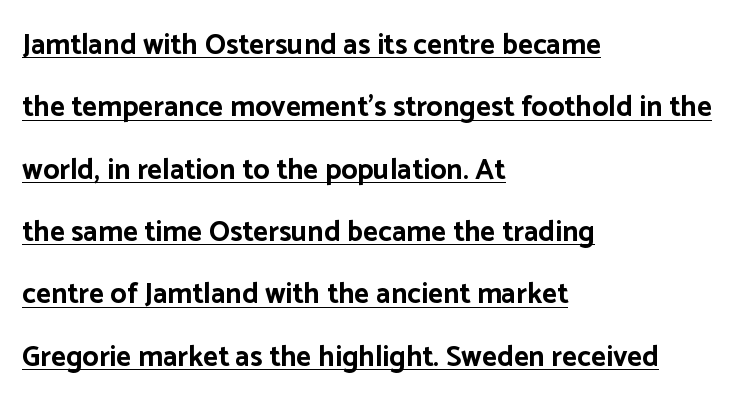
{"serif": "no", "italic": "no", "bold": "yes", "weight": "bold", "width": "normal", "stroke_contrast": "low", "x_height": "medium", "monospaced": "no", "underline": "yes", "align": "left", "line_spacing": "loose", "line_spacing_ratio": 2.15, "letter_spacing": "normal", "letter_spacing_em": 0.0, "glyph_px": 29}
